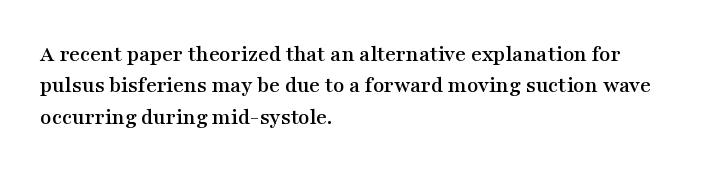
Q: Is the text italic (slanted)? A: No, it is upright.
Q: Is the text underlined? A: No.
Q: How is the paragraph aligned? A: Left-aligned.
Q: Is the spacing between letters normal or unusually wide? A: Normal.
Q: Is the spacing between lines tight, normal or loose? A: Normal.
